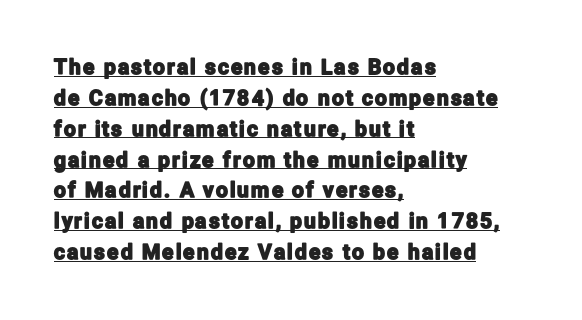
The image shows 21 px text type, upright; set left-aligned, normal line spacing (1.47x), underlined.
